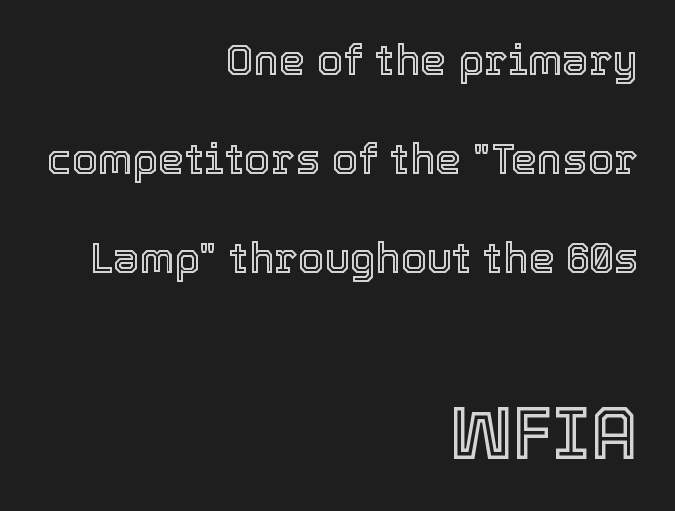
{"italic": "no", "width": "normal", "x_height": "medium", "monospaced": "no", "underline": "no", "align": "right", "line_spacing": "loose", "line_spacing_ratio": 2.36, "letter_spacing": "normal", "letter_spacing_em": 0.0, "larger_block": "second", "size_ratio": 1.74, "glyph_px": 73}
